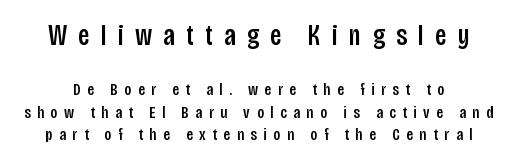
{"serif": "no", "italic": "no", "width": "condensed", "stroke_contrast": "low", "x_height": "large", "monospaced": "no", "underline": "no", "line_spacing": "normal", "line_spacing_ratio": 1.32, "letter_spacing": "wide", "letter_spacing_em": 0.39, "larger_block": "first", "size_ratio": 1.71, "glyph_px": 29}
